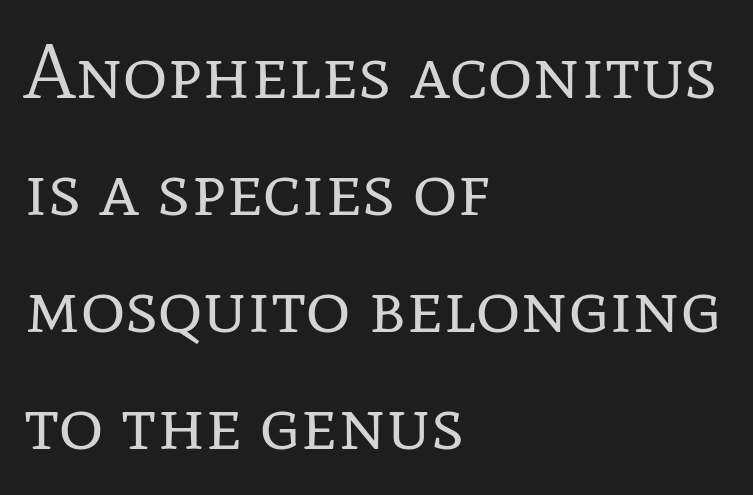
Q: Is the text bold? A: No.
Q: Is the text italic (slanted)? A: No, it is upright.
Q: Is the typeface a serif or a sans-serif typeface? A: Serif.
Q: Is the text underlined? A: No.
Q: How is the paragraph aligned? A: Left-aligned.
Q: Is the spacing between letters normal or unusually wide? A: Normal.
Q: Is the spacing between lines tight, normal or loose? A: Normal.
Q: Width (condensed, normal, or wide)? A: Normal.
Q: Stroke contrast? A: Low.
Q: x-height? A: Medium.
Q: Monospaced? A: No.
